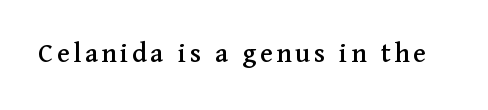
Q: Is the text italic (slanted)? A: No, it is upright.
Q: Is the typeface a serif or a sans-serif typeface? A: Serif.
Q: Is the text underlined? A: No.
Q: Width (condensed, normal, or wide)? A: Normal.
Q: Stroke contrast? A: Medium.
Q: x-height? A: Medium.
Q: Monospaced? A: No.
